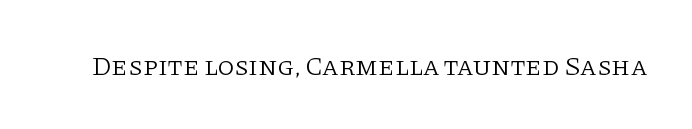
Q: Is the text bold? A: No.
Q: Is the text italic (slanted)? A: No, it is upright.
Q: Is the text underlined? A: No.
Q: Is the spacing between letters normal or unusually wide? A: Normal.
